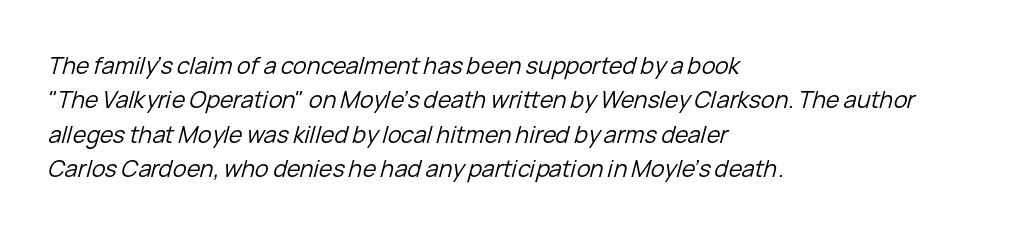
Q: Is the text bold? A: No.
Q: Is the text italic (slanted)? A: Yes, it leans right by about 15 degrees.
Q: Is the text underlined? A: No.
Q: How is the paragraph aligned? A: Left-aligned.
Q: Is the spacing between letters normal or unusually wide? A: Normal.
Q: Is the spacing between lines tight, normal or loose? A: Normal.
